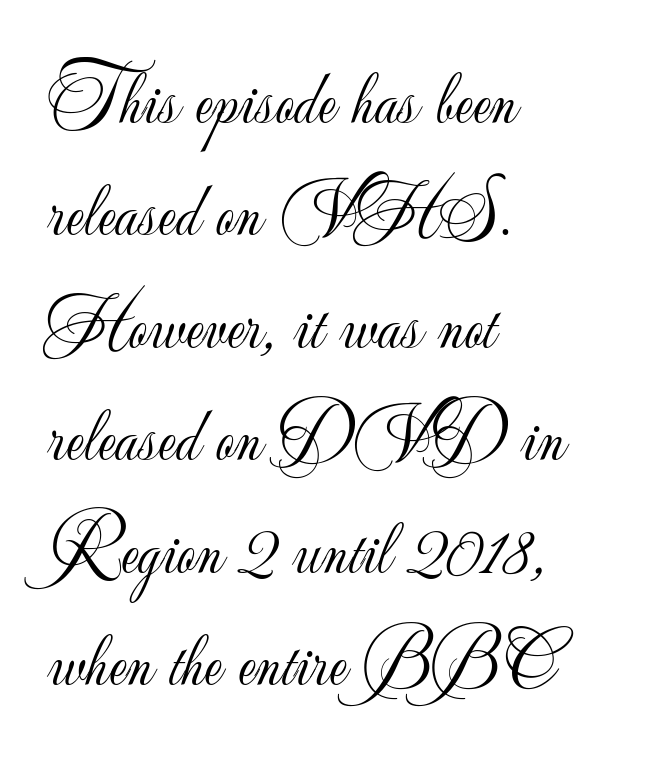
The image shows 75 px light sans-serif type; set left-aligned, normal line spacing (1.5x), normal letter spacing, not underlined; low stroke contrast and a small x-height.
